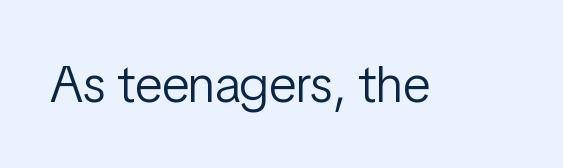
{"serif": "no", "italic": "no", "bold": "no", "weight": "light", "width": "condensed", "stroke_contrast": "low", "x_height": "medium", "monospaced": "no", "underline": "no", "letter_spacing": "normal", "letter_spacing_em": 0.0, "glyph_px": 52}
